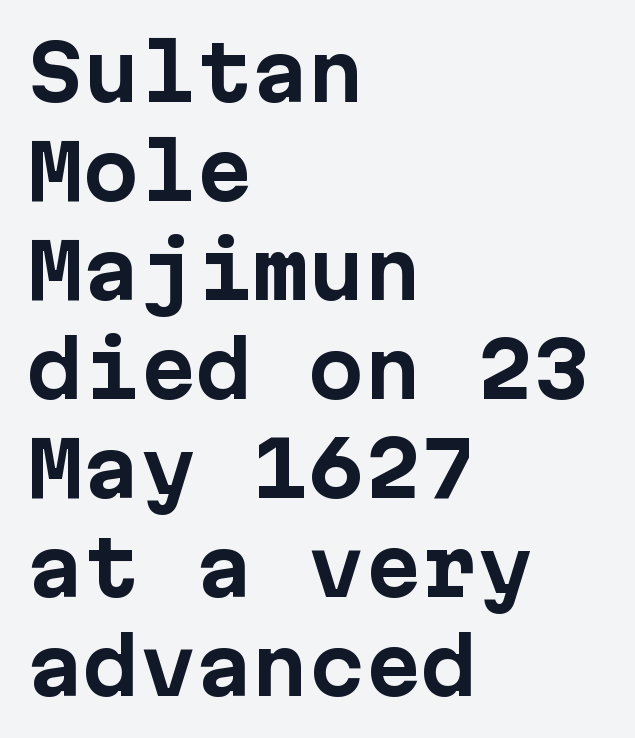
{"serif": "no", "italic": "no", "bold": "yes", "weight": "bold", "width": "normal", "stroke_contrast": "low", "x_height": "medium", "monospaced": "yes", "underline": "no", "align": "left", "line_spacing": "normal", "line_spacing_ratio": 1.32, "letter_spacing": "normal", "letter_spacing_em": 0.0, "glyph_px": 75}
